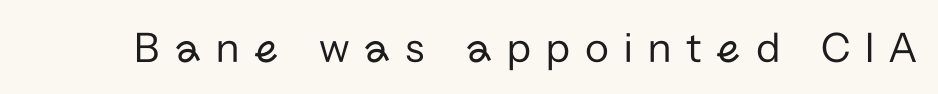
{"serif": "no", "italic": "no", "bold": "no", "weight": "regular", "width": "normal", "stroke_contrast": "low", "x_height": "medium", "monospaced": "no", "underline": "no", "letter_spacing": "wide", "letter_spacing_em": 0.34, "glyph_px": 44}
